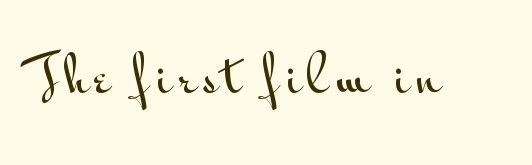
{"serif": "no", "width": "wide", "stroke_contrast": "medium", "x_height": "small", "monospaced": "no", "underline": "no", "glyph_px": 48}
